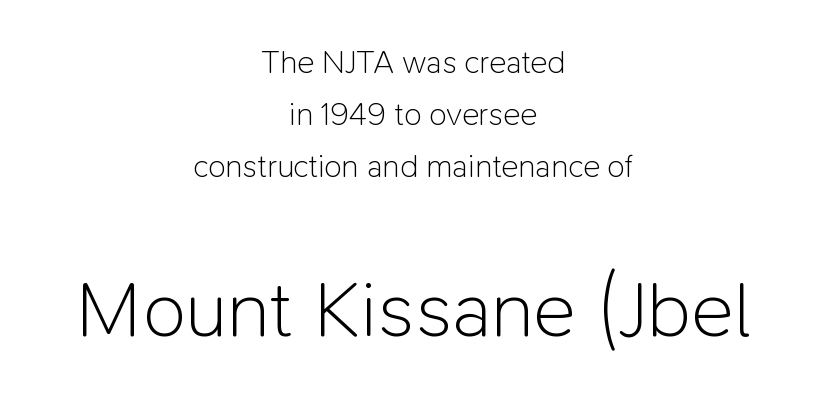
{"serif": "no", "italic": "no", "bold": "no", "weight": "light", "width": "normal", "stroke_contrast": "low", "x_height": "medium", "monospaced": "no", "underline": "no", "align": "center", "line_spacing": "normal", "line_spacing_ratio": 1.62, "letter_spacing": "normal", "letter_spacing_em": 0.0, "larger_block": "second", "size_ratio": 2.5, "glyph_px": 80}
